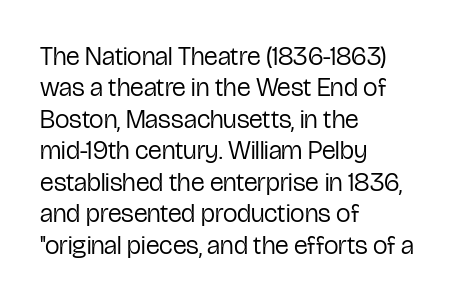
Q: Is the text bold? A: No.
Q: Is the text italic (slanted)? A: No, it is upright.
Q: Is the text underlined? A: No.
Q: How is the paragraph aligned? A: Left-aligned.
Q: Is the spacing between letters normal or unusually wide? A: Normal.
